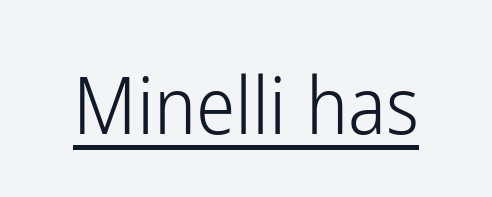
This sample has the flowing, uneven cadence of proportional lettering. This rendering features underlined lettering. Quick note: not italic, upright. The strokes carry an ordinary text weight at most.
